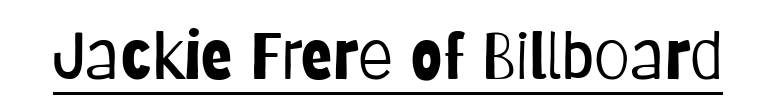
The image shows 65 px light, condensed sans-serif type, upright; set normal letter spacing, underlined; low stroke contrast and a large x-height.
